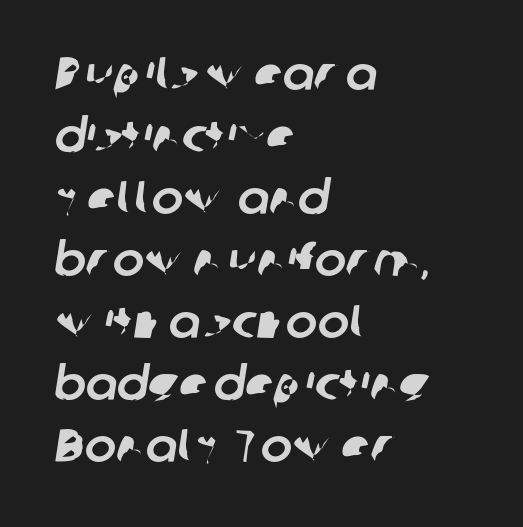
Nothing sits at the stroke ends, so this counts as sans-serif. The foot of each line stays bare and open. One-word summary of the alignment: left. The passage shown stacks its lines at a standard gap. Think of a printed novel: that variable character pitch is what you see here.
